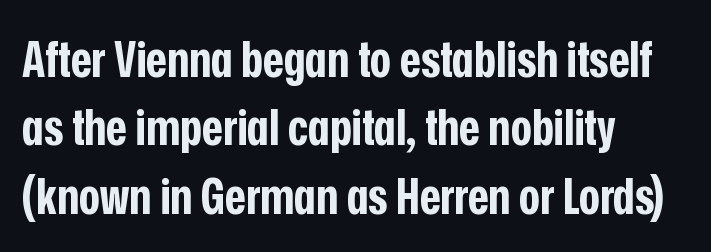
The image shows 50 px bold, condensed sans-serif type, upright; set left-aligned, normal line spacing (1.37x), normal letter spacing, not underlined; low stroke contrast and a medium x-height.
